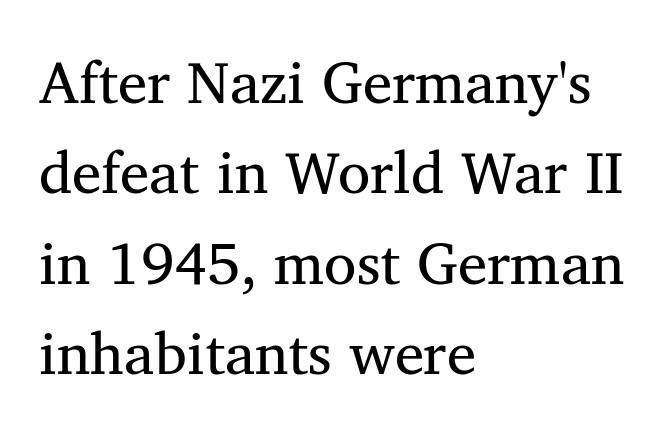
Is the stroke heavy? The answer is a plain regular-or-lighter. Tall strokes in this sample are plumb rather than angled. Reading down the block, your eye returns to a fixed left position each line. The leading is moderate, giving the passage an even texture.
